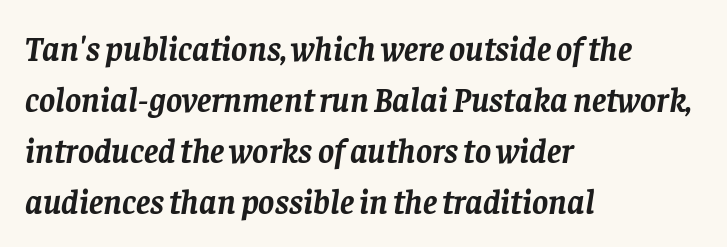
{"serif": "yes", "italic": "yes", "lean": "right", "slant_degrees": 8, "bold": "yes", "weight": "semibold", "width": "normal", "stroke_contrast": "low", "x_height": "large", "monospaced": "no", "underline": "no", "align": "left", "line_spacing": "normal", "line_spacing_ratio": 1.5, "letter_spacing": "normal", "letter_spacing_em": 0.0, "glyph_px": 34}
